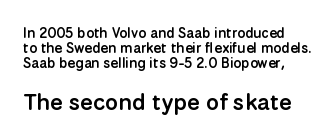
The image shows 23 px text type, upright; set tight line spacing (1.06x), normal letter spacing, not underlined; the second (bottom) block is 1.64x larger.
